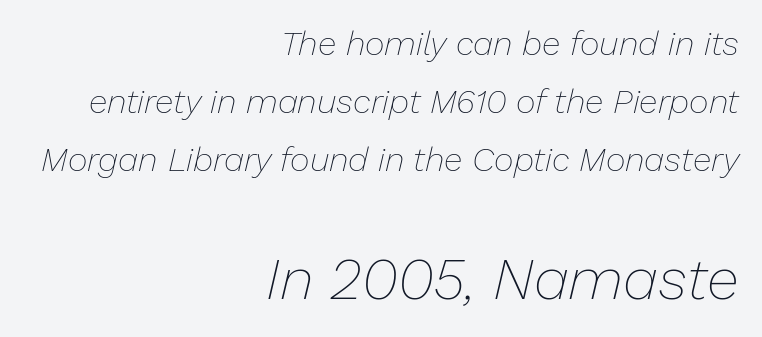
{"italic": "yes", "lean": "right", "slant_degrees": 13, "bold": "no", "weight": "thin", "width": "normal", "stroke_contrast": "low", "x_height": "medium", "monospaced": "no", "underline": "no", "align": "right", "line_spacing": "normal", "line_spacing_ratio": 1.7, "letter_spacing": "normal", "letter_spacing_em": 0.0, "larger_block": "second", "size_ratio": 1.74, "glyph_px": 59}
